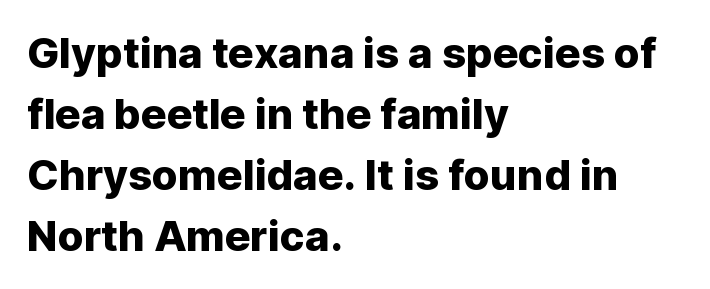
Only glyphs here, with clear space below each row. These lines are rendered in a variable-pitch font. The paragraph has a hard left edge and a soft right edge. Tall strokes in this sample are plumb rather than angled. Stroke terminals: plain, sans-serif.
